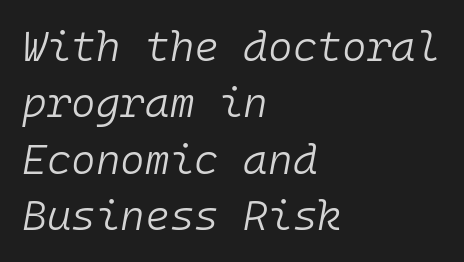
Q: Is the text bold? A: No.
Q: Is the text italic (slanted)? A: Yes, it leans right by about 10 degrees.
Q: Is the text underlined? A: No.
Q: How is the paragraph aligned? A: Left-aligned.
Q: Is the spacing between letters normal or unusually wide? A: Normal.
Q: Is the spacing between lines tight, normal or loose? A: Normal.
Q: Width (condensed, normal, or wide)? A: Normal.
Q: Stroke contrast? A: Low.
Q: x-height? A: Medium.
Q: Monospaced? A: Yes.
